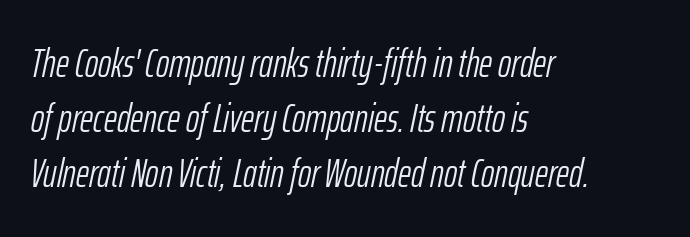
The face used here is proportionally spaced, like ordinary book or web type. Bold? No — there's no thickening of the strokes. The face used here has a pronounced slope to its letters. Where is the straight margin? On the left.
